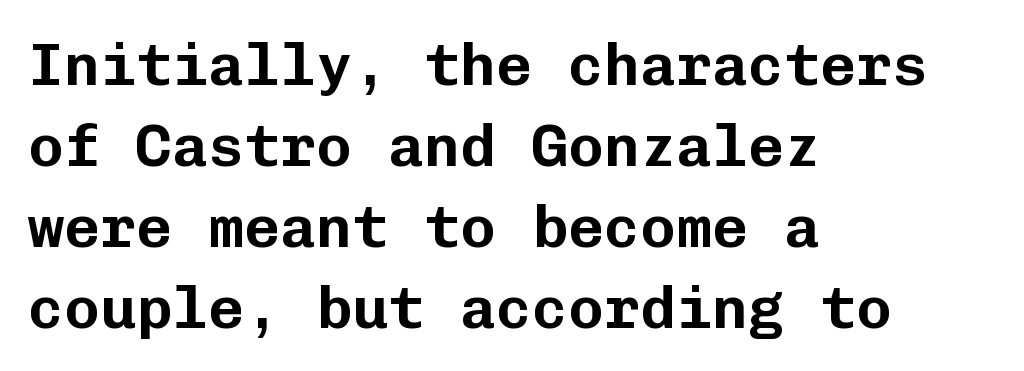
The image shows 60 px sans-serif type, upright, monospaced; set left-aligned, normal line spacing (1.35x), normal letter spacing, not underlined; low stroke contrast and a medium x-height.
